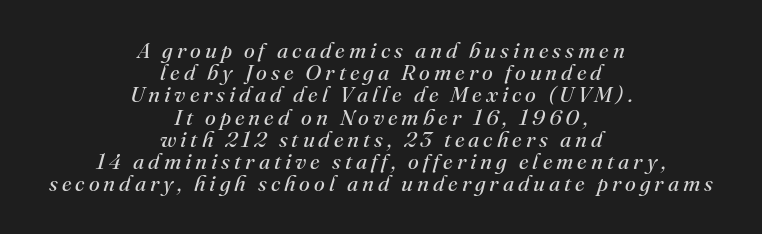
{"italic": "yes", "lean": "right", "slant_degrees": 16, "bold": "no", "underline": "no", "align": "center", "line_spacing": "tight", "line_spacing_ratio": 1.01, "glyph_px": 22}
